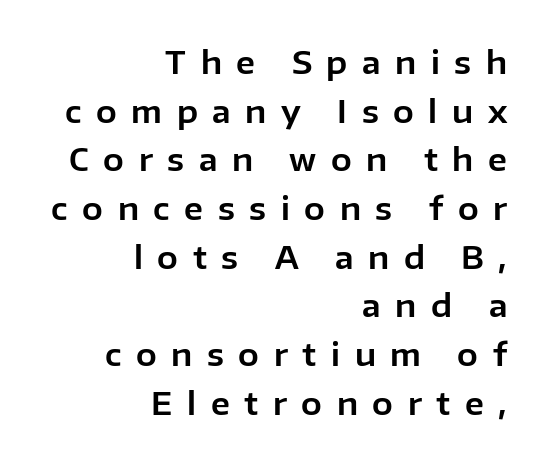
Q: Is the text italic (slanted)? A: No, it is upright.
Q: Is the typeface a serif or a sans-serif typeface? A: Sans-serif.
Q: Is the text underlined? A: No.
Q: How is the paragraph aligned? A: Right-aligned.
Q: Is the spacing between letters normal or unusually wide? A: Unusually wide.
Q: Is the spacing between lines tight, normal or loose? A: Normal.
Q: Width (condensed, normal, or wide)? A: Normal.
Q: Stroke contrast? A: Low.
Q: x-height? A: Medium.
Q: Monospaced? A: No.
